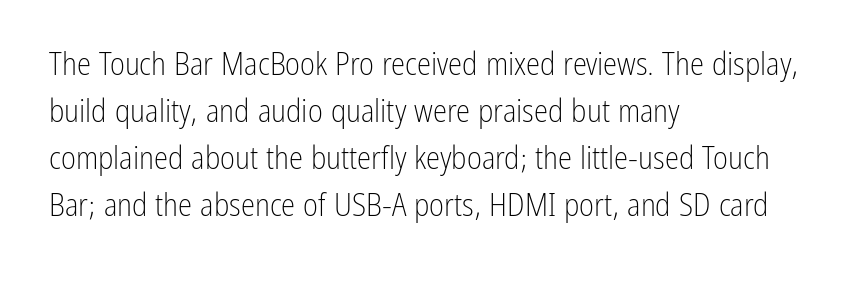
{"serif": "no", "italic": "no", "bold": "no", "weight": "light", "width": "condensed", "stroke_contrast": "low", "x_height": "medium", "monospaced": "no", "underline": "no", "align": "left", "line_spacing": "normal", "line_spacing_ratio": 1.47, "letter_spacing": "normal", "letter_spacing_em": 0.0, "glyph_px": 32}
